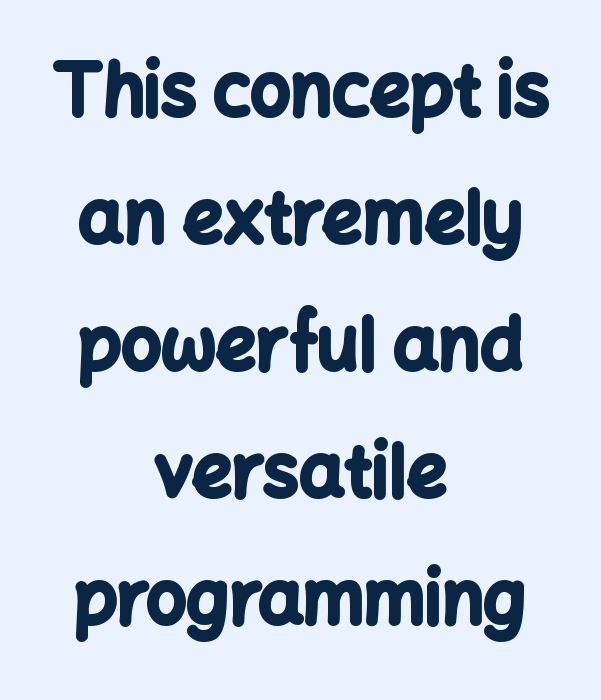
{"serif": "no", "italic": "no", "bold": "yes", "weight": "bold", "width": "normal", "stroke_contrast": "low", "x_height": "medium", "monospaced": "no", "underline": "no", "align": "center", "line_spacing_ratio": 1.79, "letter_spacing": "normal", "letter_spacing_em": 0.0, "glyph_px": 71}
